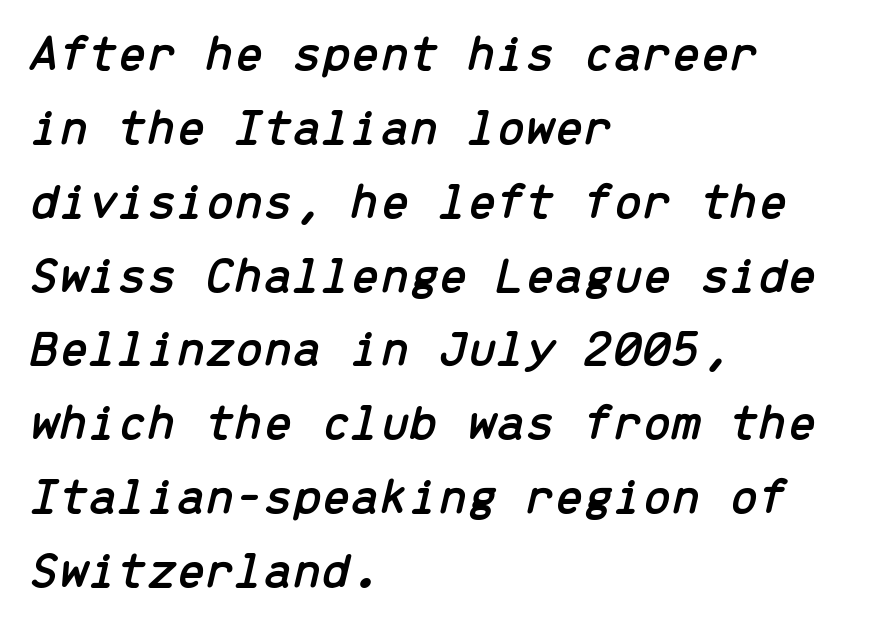
Q: Is the text italic (slanted)? A: Yes, it leans right by about 13 degrees.
Q: Is the text underlined? A: No.
Q: How is the paragraph aligned? A: Left-aligned.
Q: Is the spacing between letters normal or unusually wide? A: Normal.
Q: Is the spacing between lines tight, normal or loose? A: Normal.
Q: Width (condensed, normal, or wide)? A: Normal.
Q: Stroke contrast? A: Low.
Q: x-height? A: Medium.
Q: Monospaced? A: Yes.
